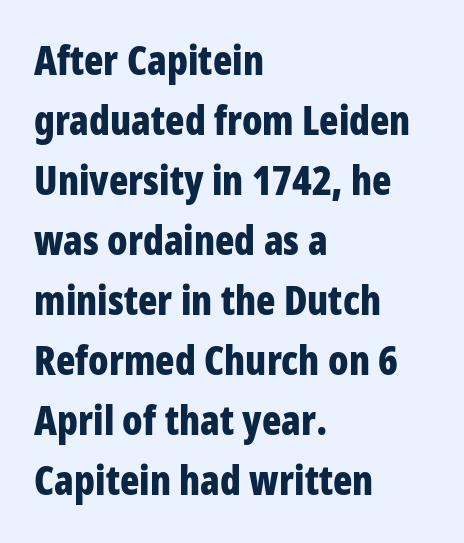
To sum up the face: it is a sans, with no serifs. Notice how the stems are strictly vertical — no italics here. Spacing verdict: proportional, widths tailored to each character. Reading down the block, your eye returns to a fixed left position each line.
